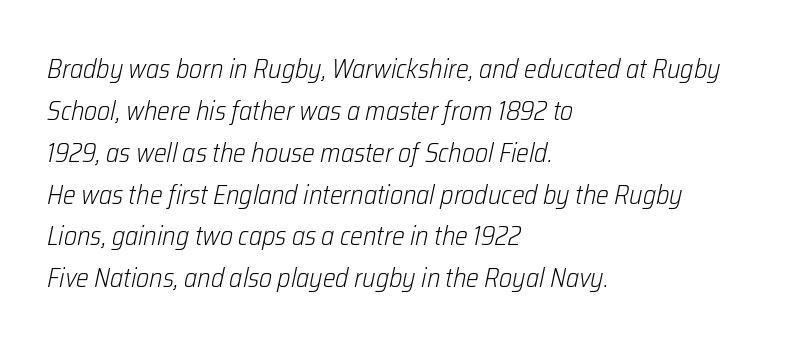
The image shows 27 px text type, italic (leaning right); set left-aligned, normal line spacing (1.55x), normal letter spacing, not underlined.
